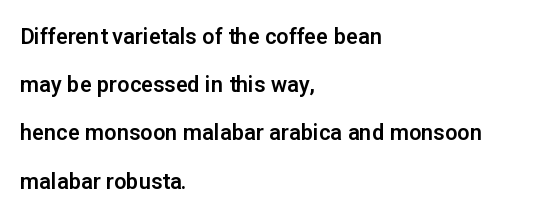
The horizontal fit of the characters is conventional and even. Widely set lines give the paragraph a tall, airy silhouette. A classic flush-left, rag-right setting is used for this passage. The font's upright variant was chosen for this text. The zone under the glyphs is completely vacant.
